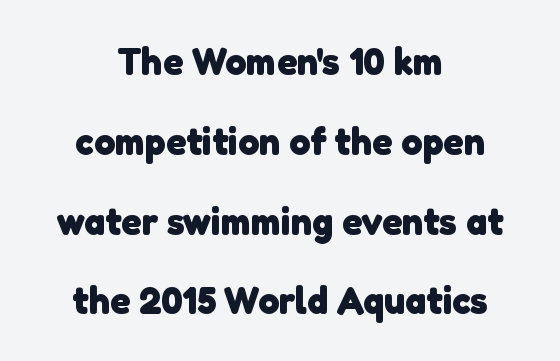
Check under the words: just untouched page. Observe the ordinary spacing: letters are neighbours, not strangers. A typesetter would call this proportional, since set widths differ per character. One glance says open: line gaps are wider than usual. A student would call this center alignment; a typographer would say set centered.
